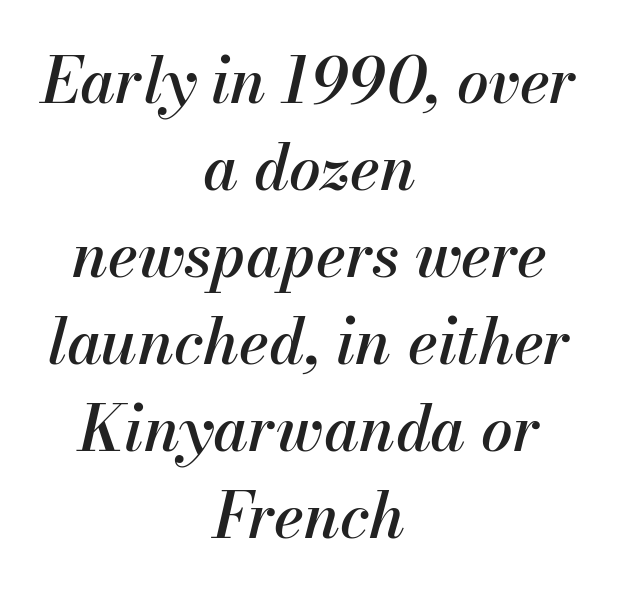
Q: Is the text italic (slanted)? A: Yes, it leans right by about 13 degrees.
Q: Is the text underlined? A: No.
Q: How is the paragraph aligned? A: Centered.
Q: Is the spacing between letters normal or unusually wide? A: Normal.
Q: Is the spacing between lines tight, normal or loose? A: Normal.
Q: Width (condensed, normal, or wide)? A: Normal.
Q: Stroke contrast? A: Medium.
Q: x-height? A: Small.
Q: Monospaced? A: No.
